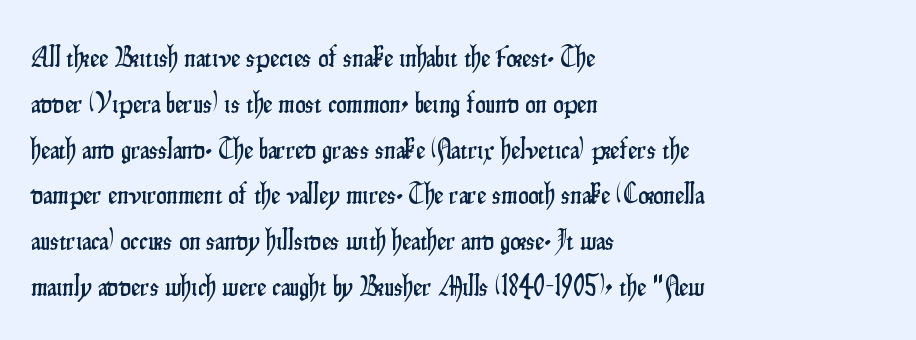
The space beneath each line is pristine and unruled. The rows are spaced the way most documents space them. Are there feet on the stems? There aren't — it's a sans. Proportional: the letters do not fall into vertical columns.
